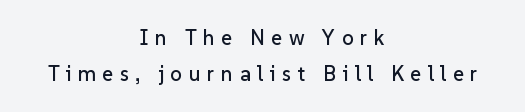
The image shows 21 px text type, upright; set centered, line spacing 1.72x, unusually wide letter spacing (+0.31 em), not underlined.
